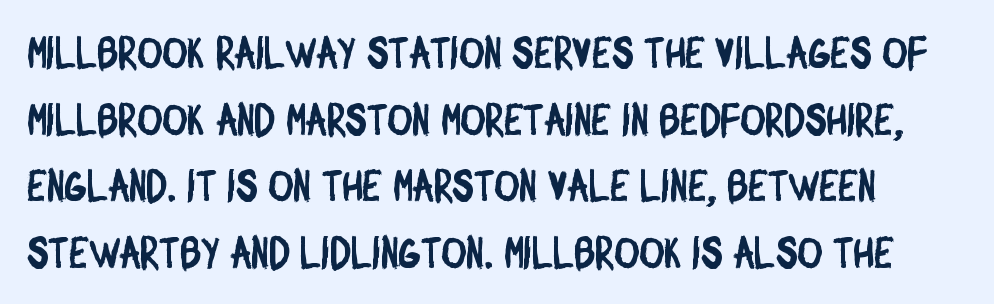
{"serif": "no", "width": "condensed", "stroke_contrast": "low", "x_height": "large", "monospaced": "no", "underline": "no", "line_spacing": "normal", "line_spacing_ratio": 1.55, "letter_spacing": "normal", "letter_spacing_em": 0.0, "glyph_px": 43}
